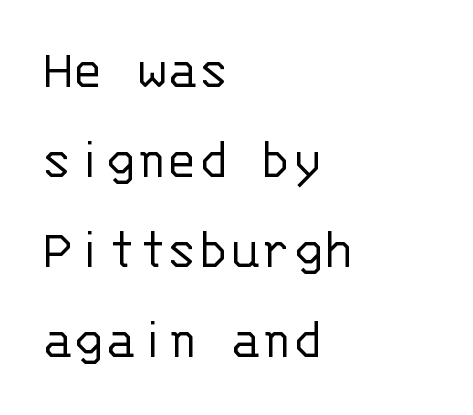
Rows of type keep a routine distance in the vertical direction. The foot of each line stays bare and open. The lines in this sample share a left origin and differ only in where they stop. To sum up the face: it is a sans, with no serifs. Is this a fixed-width face? Yes — each glyph sits in an identical cell.
